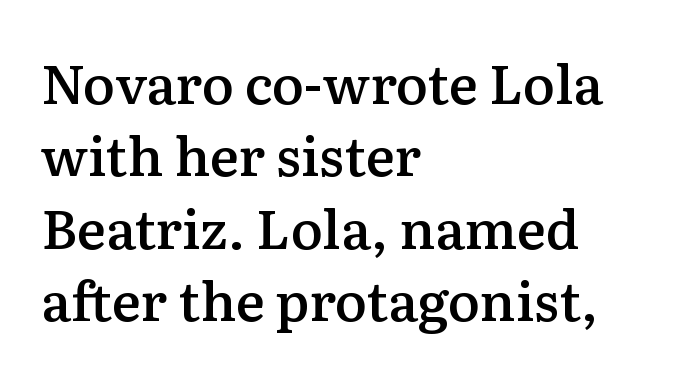
Evenly set lines give the paragraph a standard silhouette. These lines are composed in type with serifs. Compared with a centered layout, this one pins lines to the left instead. Each letter keeps its own natural width here, so spacing adapts to shape.
